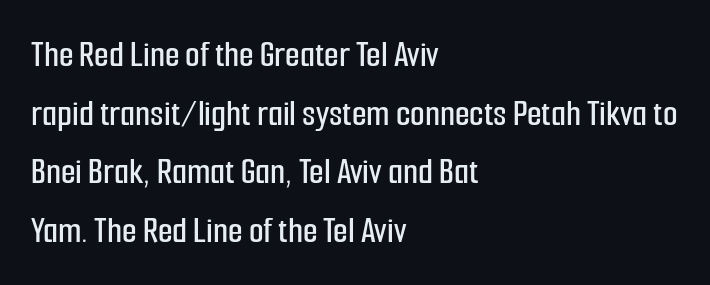
{"serif": "no", "italic": "no", "width": "condensed", "stroke_contrast": "low", "x_height": "medium", "monospaced": "no", "underline": "no", "align": "left", "line_spacing": "normal", "line_spacing_ratio": 1.54, "letter_spacing": "normal", "letter_spacing_em": 0.0, "glyph_px": 38}
